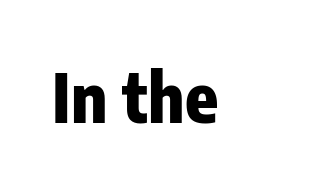
The image shows 68 px heavy, condensed sans-serif type, upright; set normal letter spacing, not underlined; low stroke contrast and a medium x-height.
